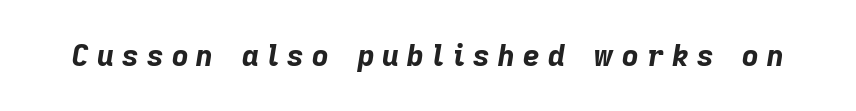
The image shows 29 px bold type, italic (leaning right); set unusually wide letter spacing (+0.28 em), not underlined; low stroke contrast and a medium x-height.
